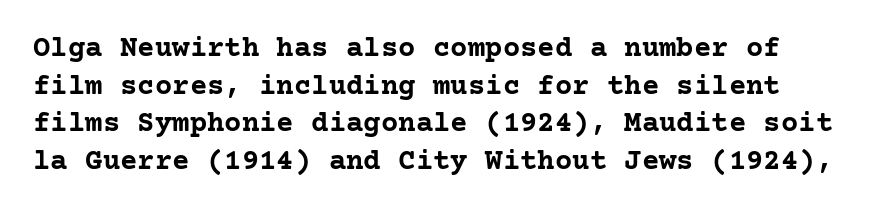
{"serif": "yes", "italic": "no", "bold": "yes", "weight": "semibold", "width": "normal", "stroke_contrast": "low", "x_height": "medium", "underline": "no", "line_spacing": "normal", "line_spacing_ratio": 1.3, "letter_spacing": "normal", "letter_spacing_em": 0.0, "glyph_px": 29}
